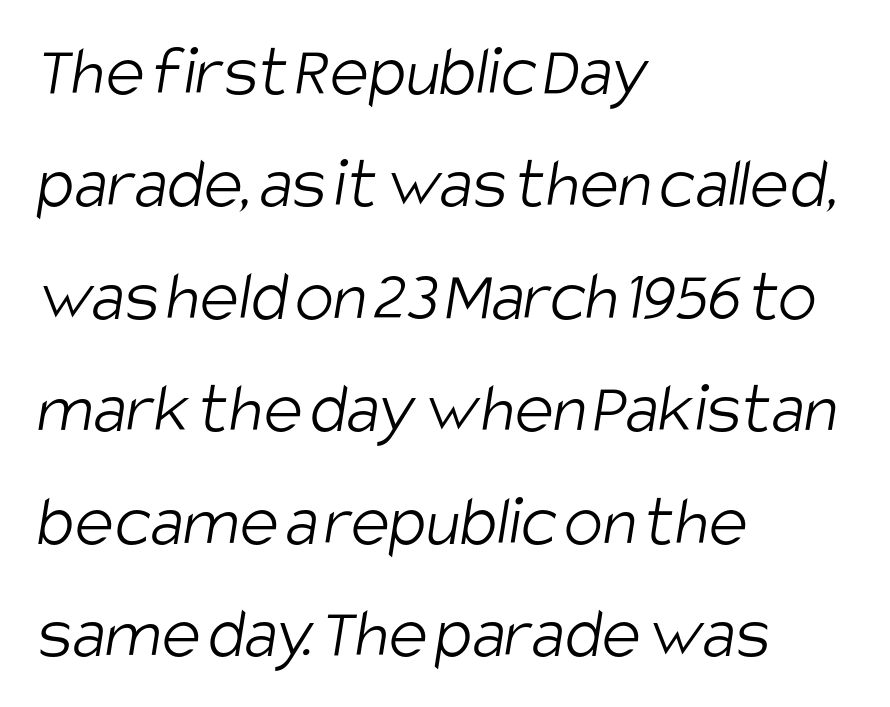
The image shows 73 px light, condensed sans-serif type; set left-aligned, normal line spacing (1.54x), normal letter spacing, not underlined; low stroke contrast and a large x-height.
